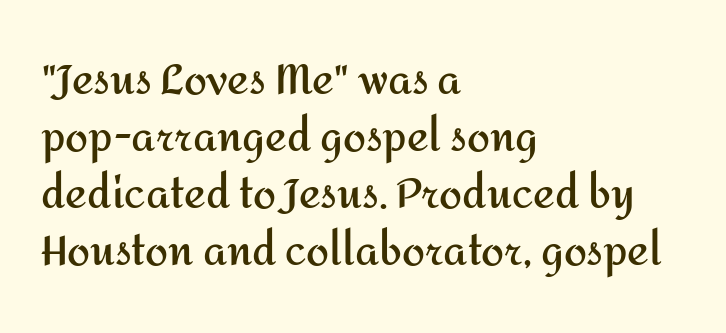
Q: Is the text bold? A: Yes.
Q: Is the text italic (slanted)? A: No, it is upright.
Q: Is the typeface a serif or a sans-serif typeface? A: Sans-serif.
Q: Is the text underlined? A: No.
Q: How is the paragraph aligned? A: Left-aligned.
Q: Is the spacing between letters normal or unusually wide? A: Normal.
Q: Is the spacing between lines tight, normal or loose? A: Normal.
Q: Width (condensed, normal, or wide)? A: Normal.
Q: Stroke contrast? A: Medium.
Q: x-height? A: Medium.
Q: Monospaced? A: No.
